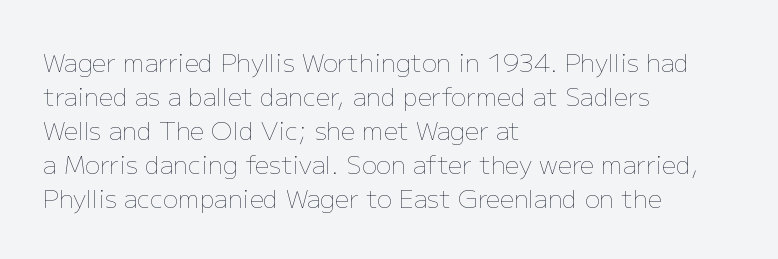
Q: Is the text bold? A: No.
Q: Is the text italic (slanted)? A: No, it is upright.
Q: Is the text underlined? A: No.
Q: How is the paragraph aligned? A: Left-aligned.
Q: Is the spacing between letters normal or unusually wide? A: Normal.
Q: Is the spacing between lines tight, normal or loose? A: Normal.
